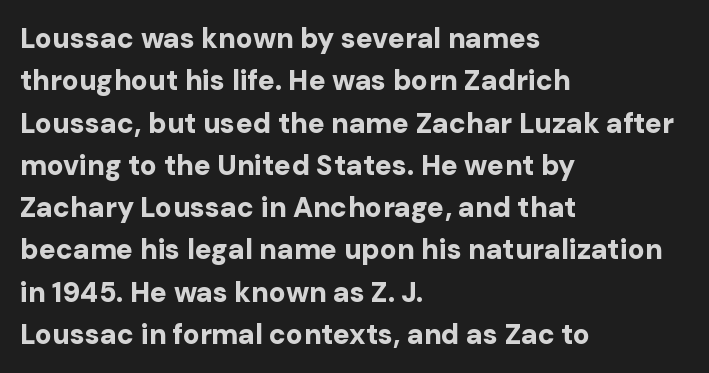
Q: Is the text bold? A: Yes.
Q: Is the text italic (slanted)? A: No, it is upright.
Q: Is the typeface a serif or a sans-serif typeface? A: Sans-serif.
Q: Is the text underlined? A: No.
Q: How is the paragraph aligned? A: Left-aligned.
Q: Is the spacing between letters normal or unusually wide? A: Normal.
Q: Is the spacing between lines tight, normal or loose? A: Normal.
Q: Width (condensed, normal, or wide)? A: Normal.
Q: Stroke contrast? A: Low.
Q: x-height? A: Medium.
Q: Monospaced? A: No.
